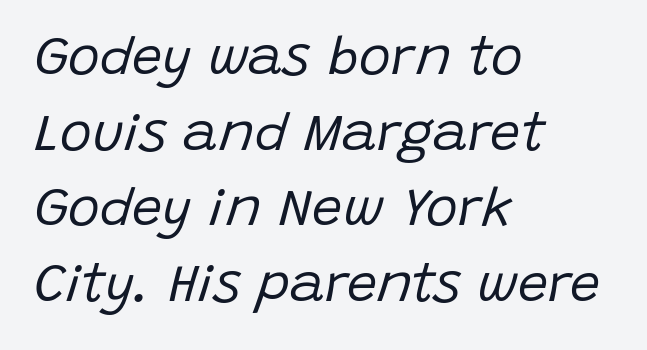
Q: Is the text bold? A: No.
Q: Is the text italic (slanted)? A: Yes, it leans right by about 15 degrees.
Q: Is the text underlined? A: No.
Q: How is the paragraph aligned? A: Left-aligned.
Q: Is the spacing between letters normal or unusually wide? A: Normal.
Q: Is the spacing between lines tight, normal or loose? A: Normal.
Q: Width (condensed, normal, or wide)? A: Normal.
Q: Stroke contrast? A: Low.
Q: x-height? A: Large.
Q: Monospaced? A: No.
